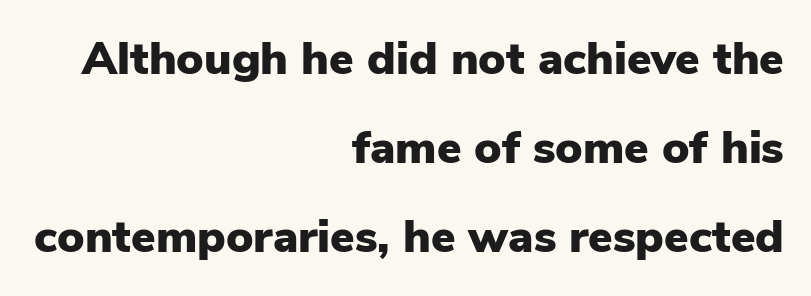
The image shows 46 px heavy sans-serif type, upright; set right-aligned, loose line spacing (1.93x), normal letter spacing, not underlined; low stroke contrast and a medium x-height.
